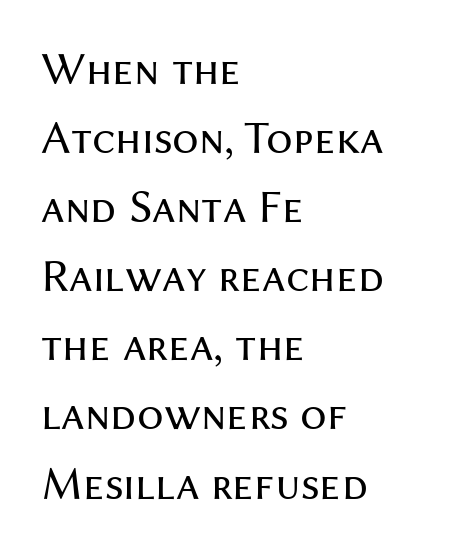
Q: Is the text bold? A: No.
Q: Is the text italic (slanted)? A: No, it is upright.
Q: Is the typeface a serif or a sans-serif typeface? A: Sans-serif.
Q: Is the text underlined? A: No.
Q: How is the paragraph aligned? A: Left-aligned.
Q: Is the spacing between letters normal or unusually wide? A: Normal.
Q: Is the spacing between lines tight, normal or loose? A: Normal.
Q: Width (condensed, normal, or wide)? A: Normal.
Q: Stroke contrast? A: Medium.
Q: x-height? A: Medium.
Q: Monospaced? A: No.
